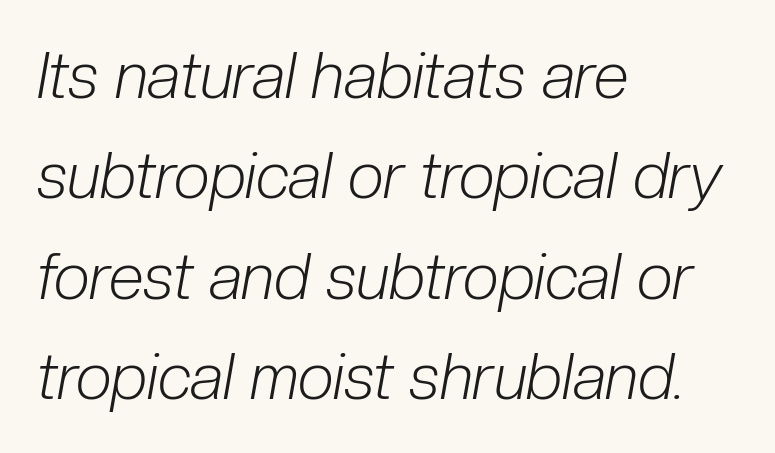
The image shows 64 px light, condensed type, italic (leaning right); set left-aligned, normal line spacing (1.57x), normal letter spacing, not underlined; low stroke contrast and a medium x-height.
